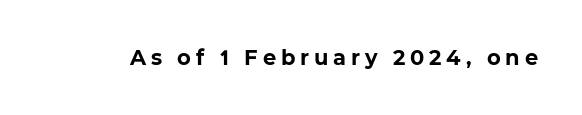
{"bold": "yes", "underline": "no", "letter_spacing": "wide", "letter_spacing_em": 0.23, "glyph_px": 21}
